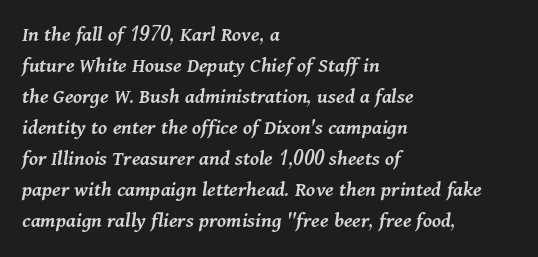
{"italic": "yes", "lean": "right", "slant_degrees": 11, "bold": "semi", "underline": "no", "align": "left", "line_spacing": "normal", "line_spacing_ratio": 1.41, "letter_spacing": "normal", "letter_spacing_em": 0.0, "glyph_px": 22}
